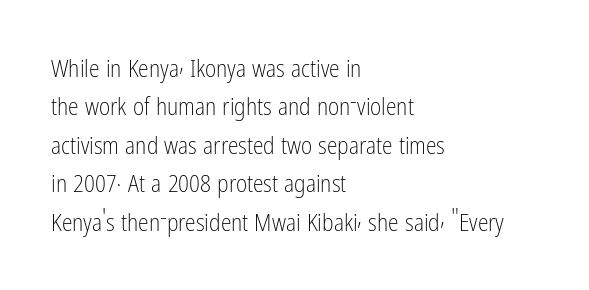
Q: Is the text bold? A: No.
Q: Is the text italic (slanted)? A: No, it is upright.
Q: Is the text underlined? A: No.
Q: How is the paragraph aligned? A: Left-aligned.
Q: Is the spacing between letters normal or unusually wide? A: Normal.
Q: Is the spacing between lines tight, normal or loose? A: Normal.
